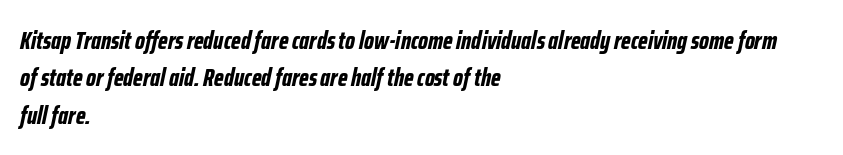
Q: Is the text bold? A: Yes.
Q: Is the text italic (slanted)? A: Yes, it leans right by about 12 degrees.
Q: Is the text underlined? A: No.
Q: How is the paragraph aligned? A: Left-aligned.
Q: Is the spacing between letters normal or unusually wide? A: Normal.
Q: Is the spacing between lines tight, normal or loose? A: Normal.
